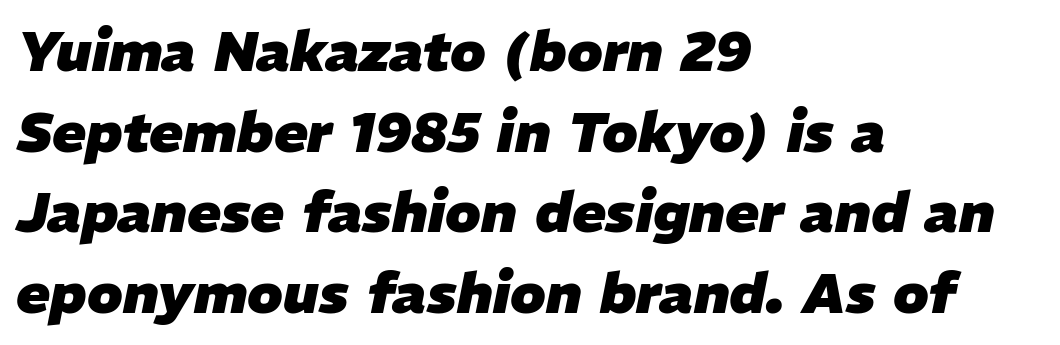
The image shows 56 px heavy type, italic (leaning right); set left-aligned, normal line spacing (1.44x), normal letter spacing, not underlined; low stroke contrast and a medium x-height.
